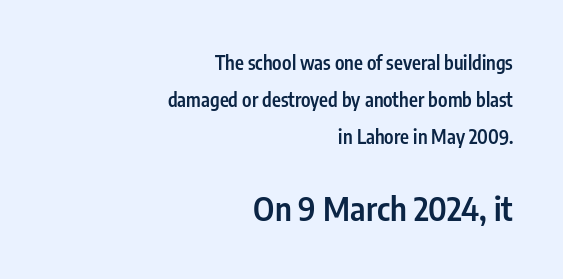
{"serif": "no", "italic": "no", "bold": "semi", "weight": "semibold", "width": "condensed", "stroke_contrast": "low", "x_height": "medium", "monospaced": "no", "underline": "no", "align": "right", "line_spacing": "loose", "line_spacing_ratio": 1.94, "letter_spacing": "normal", "letter_spacing_em": 0.0, "larger_block": "second", "size_ratio": 1.74, "glyph_px": 33}
